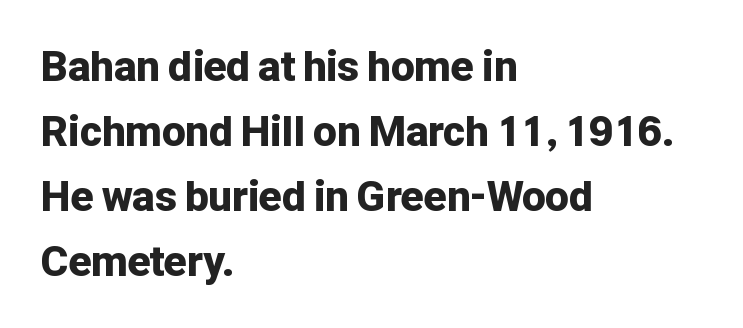
The image shows 42 px bold sans-serif type, upright; set left-aligned, normal line spacing (1.55x), normal letter spacing, not underlined; low stroke contrast and a medium x-height.
